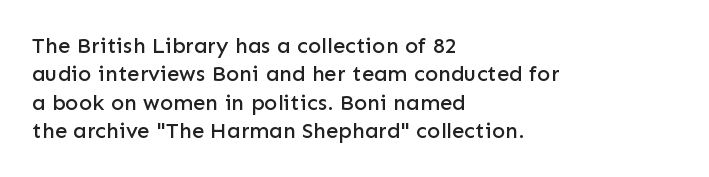
Does extra space separate the letters? No, they use regular spacing. Rows of type keep a routine distance in the vertical direction. Descender tails drop into unmarked territory. No italicization has been applied; the sample stays upright.
